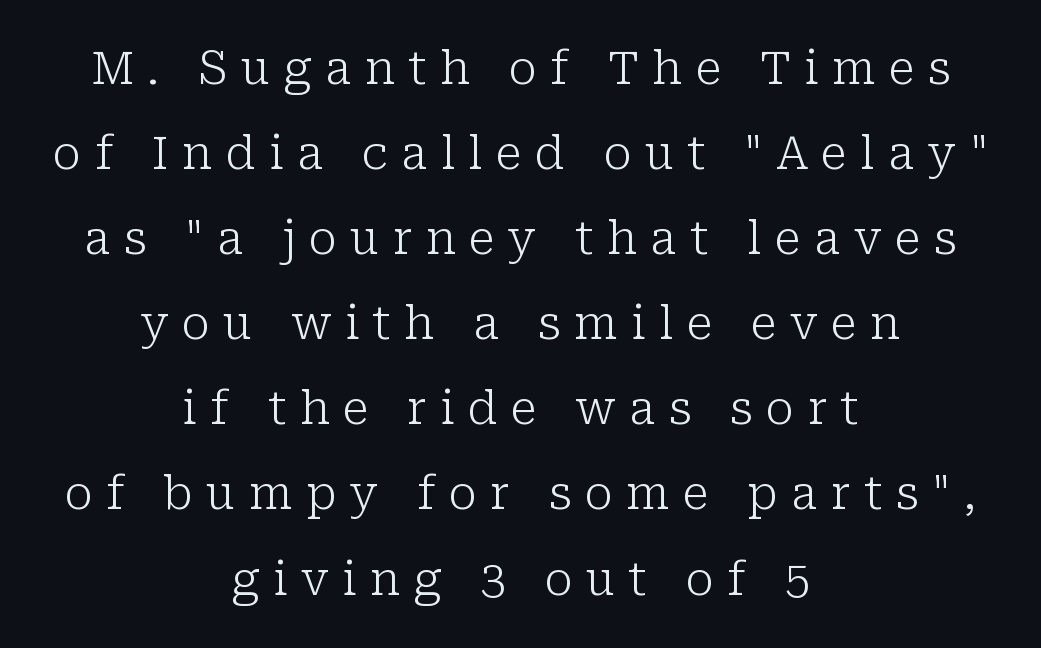
Q: Is the text bold? A: No.
Q: Is the text italic (slanted)? A: No, it is upright.
Q: Is the typeface a serif or a sans-serif typeface? A: Serif.
Q: Is the text underlined? A: No.
Q: How is the paragraph aligned? A: Centered.
Q: Is the spacing between letters normal or unusually wide? A: Unusually wide.
Q: Width (condensed, normal, or wide)? A: Normal.
Q: Stroke contrast? A: Low.
Q: x-height? A: Medium.
Q: Monospaced? A: No.
